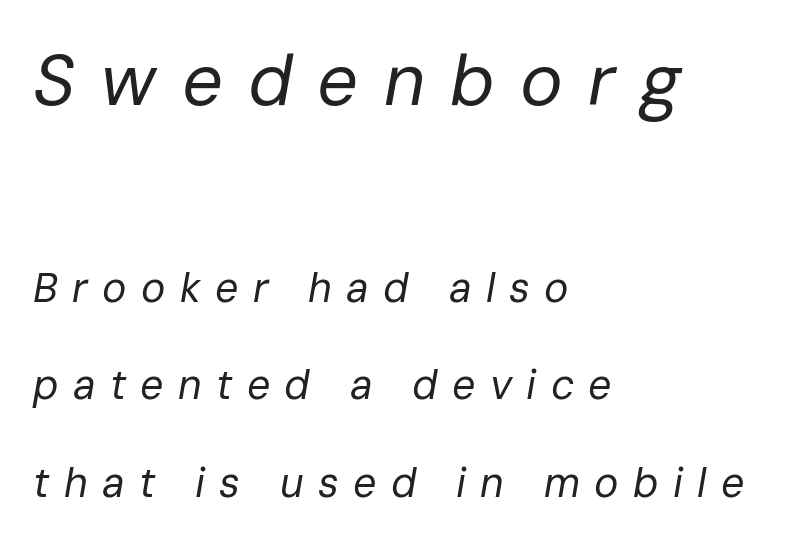
This reads as an unemphasized weight, regular at the heaviest. Compare the two chunks: the upper has the greater cap height. Left-aligned paragraph, ragged on the right. How would I describe the line gaps? Wide and relaxed. Is this a fixed-width face? No — the glyphs have proportional, varying widths. The string is rendered with underlining switched off.
